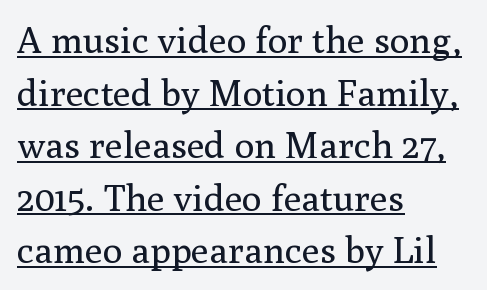
{"serif": "yes", "italic": "no", "bold": "no", "weight": "regular", "width": "normal", "stroke_contrast": "medium", "x_height": "medium", "monospaced": "no", "underline": "yes", "align": "left", "line_spacing": "normal", "line_spacing_ratio": 1.42, "letter_spacing": "normal", "letter_spacing_em": 0.0, "glyph_px": 37}
